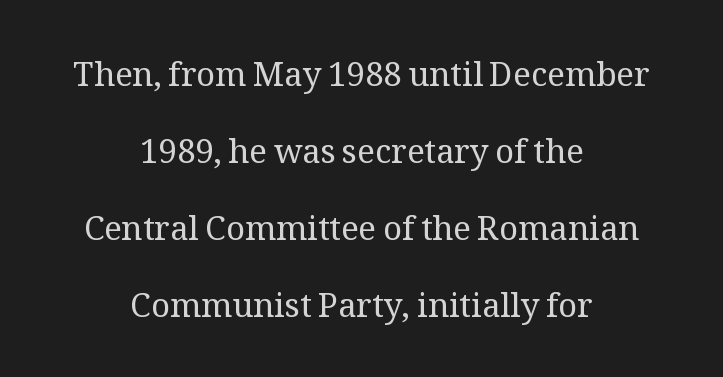
{"serif": "yes", "italic": "no", "bold": "no", "weight": "regular", "width": "normal", "stroke_contrast": "medium", "x_height": "medium", "monospaced": "no", "underline": "no", "align": "center", "line_spacing": "loose", "line_spacing_ratio": 2.33, "letter_spacing": "normal", "letter_spacing_em": 0.0, "glyph_px": 33}
